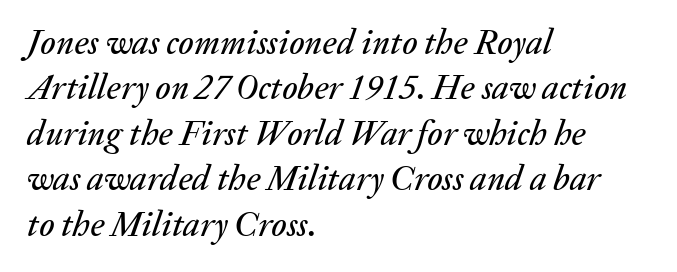
Q: Is the text italic (slanted)? A: Yes, it leans right by about 20 degrees.
Q: Is the text underlined? A: No.
Q: How is the paragraph aligned? A: Left-aligned.
Q: Is the spacing between letters normal or unusually wide? A: Normal.
Q: Is the spacing between lines tight, normal or loose? A: Normal.
Q: Width (condensed, normal, or wide)? A: Normal.
Q: Stroke contrast? A: Medium.
Q: x-height? A: Medium.
Q: Monospaced? A: No.
